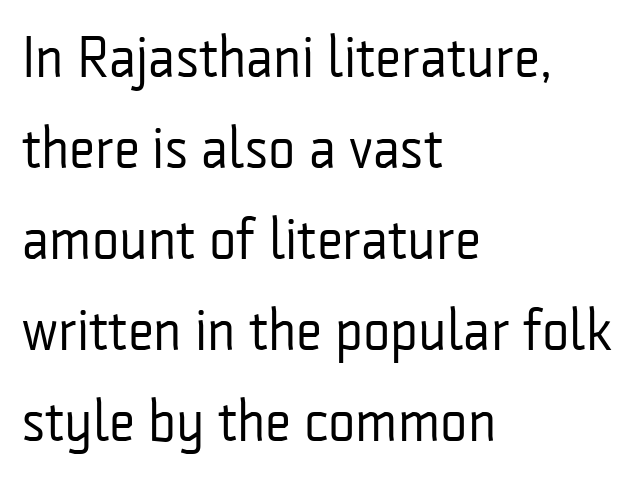
The image shows 58 px regular-weight, condensed sans-serif type, upright; set left-aligned, normal line spacing (1.57x), normal letter spacing, not underlined; low stroke contrast and a medium x-height.
